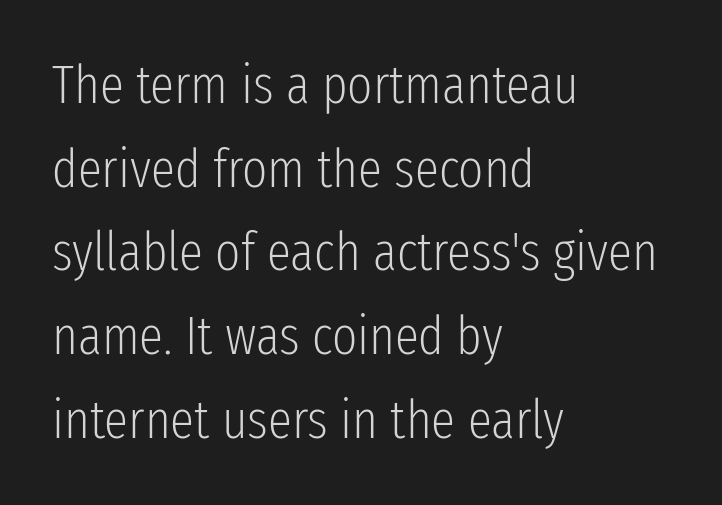
Q: Is the text bold? A: No.
Q: Is the text italic (slanted)? A: No, it is upright.
Q: Is the typeface a serif or a sans-serif typeface? A: Sans-serif.
Q: Is the text underlined? A: No.
Q: How is the paragraph aligned? A: Left-aligned.
Q: Is the spacing between letters normal or unusually wide? A: Normal.
Q: Is the spacing between lines tight, normal or loose? A: Normal.
Q: Width (condensed, normal, or wide)? A: Condensed.
Q: Stroke contrast? A: Low.
Q: x-height? A: Medium.
Q: Monospaced? A: No.
